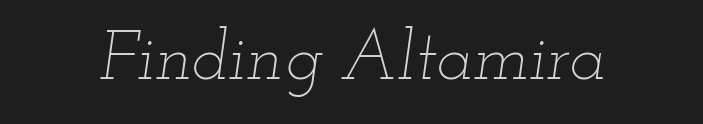
Stems here are at most as thick as an everyday book face. Each letter keeps its own natural width here, so spacing adapts to shape. A typesetter would call this zero additional tracking. Underline: absent. Every character sits at an angle, as italics do.
